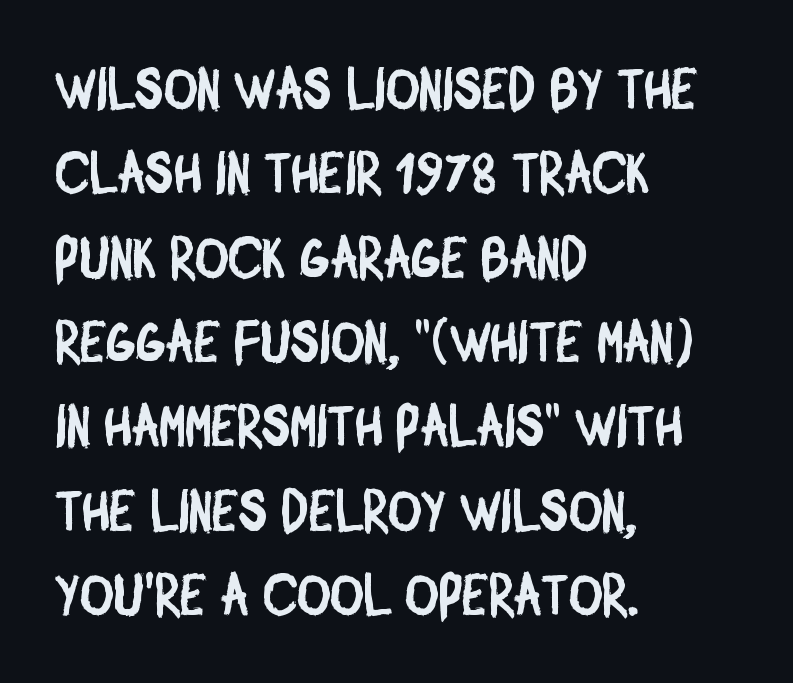
Q: Is the typeface a serif or a sans-serif typeface? A: Sans-serif.
Q: Is the text underlined? A: No.
Q: How is the paragraph aligned? A: Left-aligned.
Q: Is the spacing between letters normal or unusually wide? A: Normal.
Q: Is the spacing between lines tight, normal or loose? A: Normal.
Q: Width (condensed, normal, or wide)? A: Condensed.
Q: Stroke contrast? A: Low.
Q: x-height? A: Large.
Q: Monospaced? A: No.
